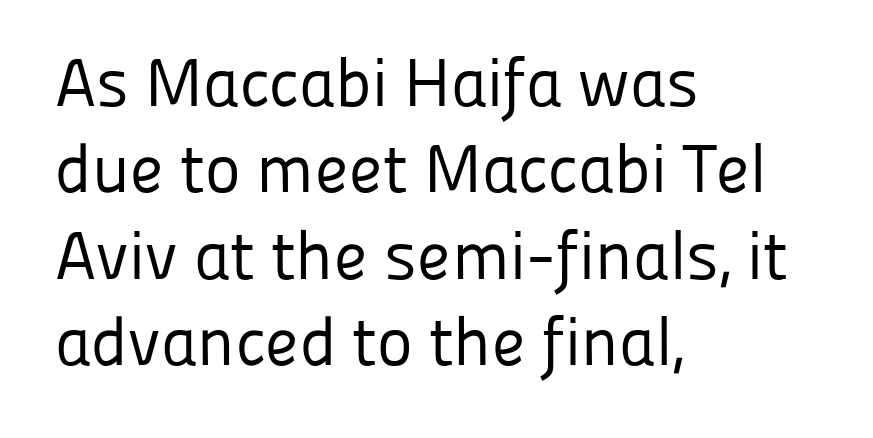
Q: Is the text bold? A: No.
Q: Is the text italic (slanted)? A: No, it is upright.
Q: Is the typeface a serif or a sans-serif typeface? A: Sans-serif.
Q: Is the text underlined? A: No.
Q: How is the paragraph aligned? A: Left-aligned.
Q: Is the spacing between letters normal or unusually wide? A: Normal.
Q: Is the spacing between lines tight, normal or loose? A: Normal.
Q: Width (condensed, normal, or wide)? A: Normal.
Q: Stroke contrast? A: Low.
Q: x-height? A: Medium.
Q: Monospaced? A: No.
